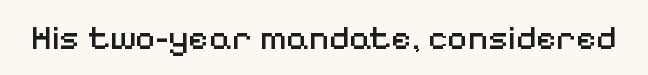
{"serif": "no", "italic": "no", "bold": "no", "weight": "regular", "width": "normal", "stroke_contrast": "medium", "x_height": "medium", "monospaced": "no", "underline": "no", "letter_spacing": "normal", "letter_spacing_em": 0.0, "glyph_px": 35}
